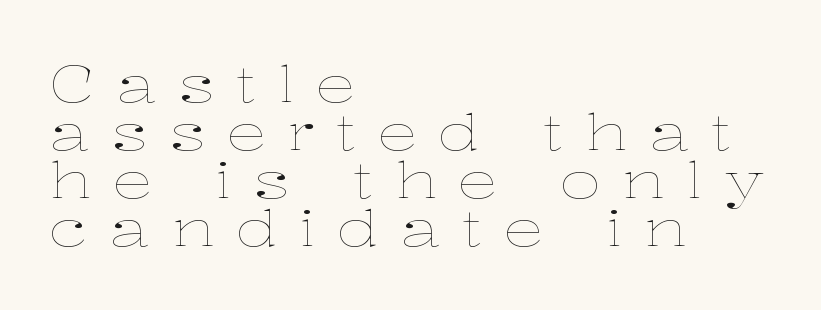
{"italic": "no", "bold": "no", "weight": "thin", "width": "wide", "stroke_contrast": "low", "x_height": "medium", "monospaced": "no", "underline": "no", "align": "left", "line_spacing": "tight", "line_spacing_ratio": 0.96, "letter_spacing": "wide", "letter_spacing_em": 0.43, "glyph_px": 50}
